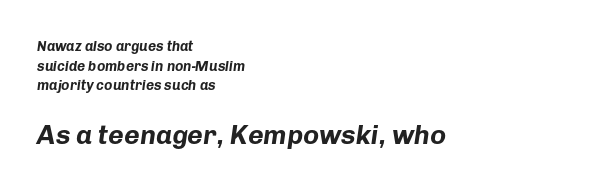
{"italic": "yes", "lean": "right", "slant_degrees": 8, "bold": "yes", "underline": "no", "align": "left", "line_spacing": "normal", "line_spacing_ratio": 1.41, "letter_spacing": "normal", "letter_spacing_em": 0.0, "larger_block": "second", "size_ratio": 1.93, "glyph_px": 27}
